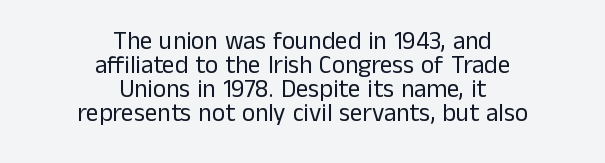
The image shows 25 px text type, upright; set centered, tight line spacing (0.96x), normal letter spacing, not underlined.
